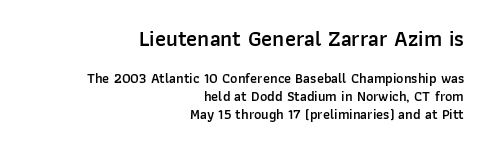
{"italic": "no", "bold": "semi", "underline": "no", "align": "right", "line_spacing": "normal", "line_spacing_ratio": 1.29, "letter_spacing": "normal", "letter_spacing_em": 0.0, "larger_block": "first", "size_ratio": 1.57, "glyph_px": 22}
